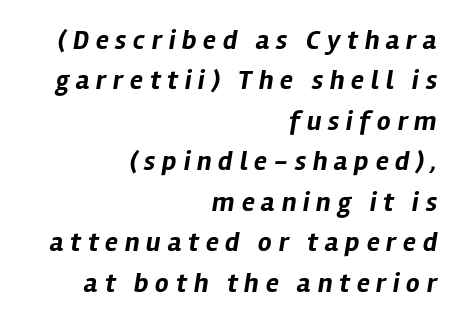
{"italic": "yes", "lean": "right", "slant_degrees": 12, "bold": "yes", "underline": "no", "align": "right", "line_spacing": "normal", "line_spacing_ratio": 1.5, "letter_spacing": "wide", "letter_spacing_em": 0.25, "glyph_px": 27}
